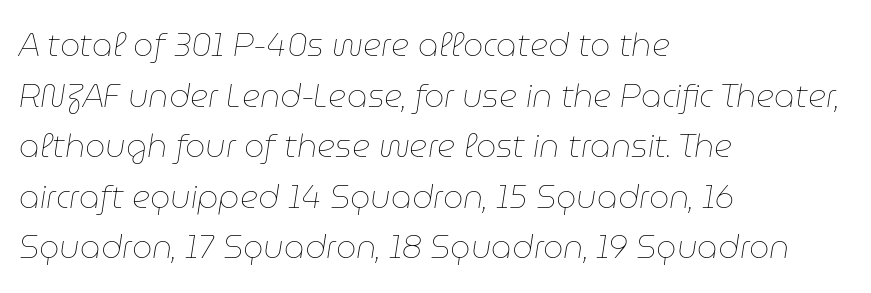
{"italic": "yes", "lean": "right", "slant_degrees": 9, "bold": "no", "weight": "thin", "width": "normal", "stroke_contrast": "low", "x_height": "medium", "monospaced": "no", "underline": "no", "align": "left", "line_spacing": "normal", "line_spacing_ratio": 1.58, "letter_spacing": "normal", "letter_spacing_em": 0.0, "glyph_px": 32}
